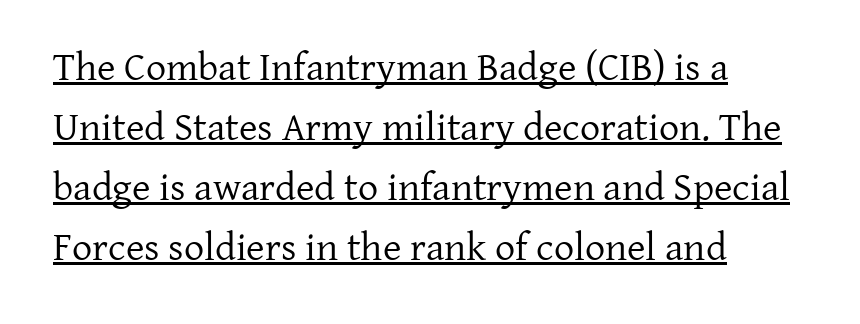
{"serif": "yes", "italic": "no", "bold": "no", "weight": "regular", "width": "normal", "stroke_contrast": "low", "x_height": "medium", "monospaced": "no", "underline": "yes", "align": "left", "line_spacing": "normal", "line_spacing_ratio": 1.5, "letter_spacing": "normal", "letter_spacing_em": 0.0, "glyph_px": 40}
